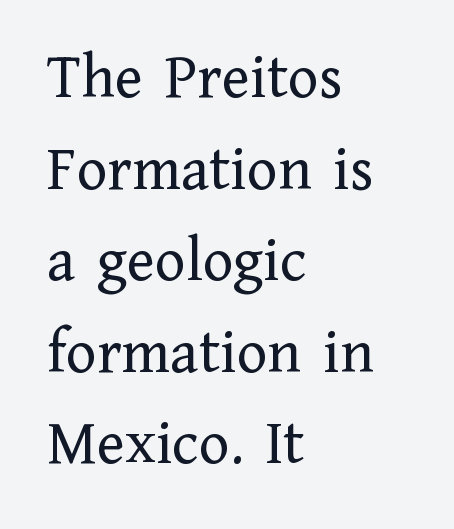
Q: Is the text bold? A: No.
Q: Is the text italic (slanted)? A: No, it is upright.
Q: Is the typeface a serif or a sans-serif typeface? A: Serif.
Q: Is the text underlined? A: No.
Q: How is the paragraph aligned? A: Left-aligned.
Q: Is the spacing between letters normal or unusually wide? A: Normal.
Q: Is the spacing between lines tight, normal or loose? A: Normal.
Q: Width (condensed, normal, or wide)? A: Normal.
Q: Stroke contrast? A: Low.
Q: x-height? A: Medium.
Q: Monospaced? A: No.
